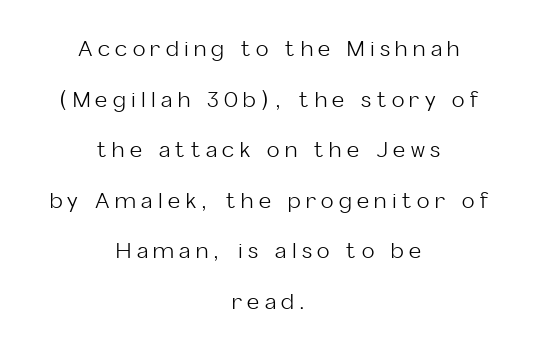
The image shows 21 px text type, upright; set centered, loose line spacing (2.41x), unusually wide letter spacing (+0.26 em), not underlined.
